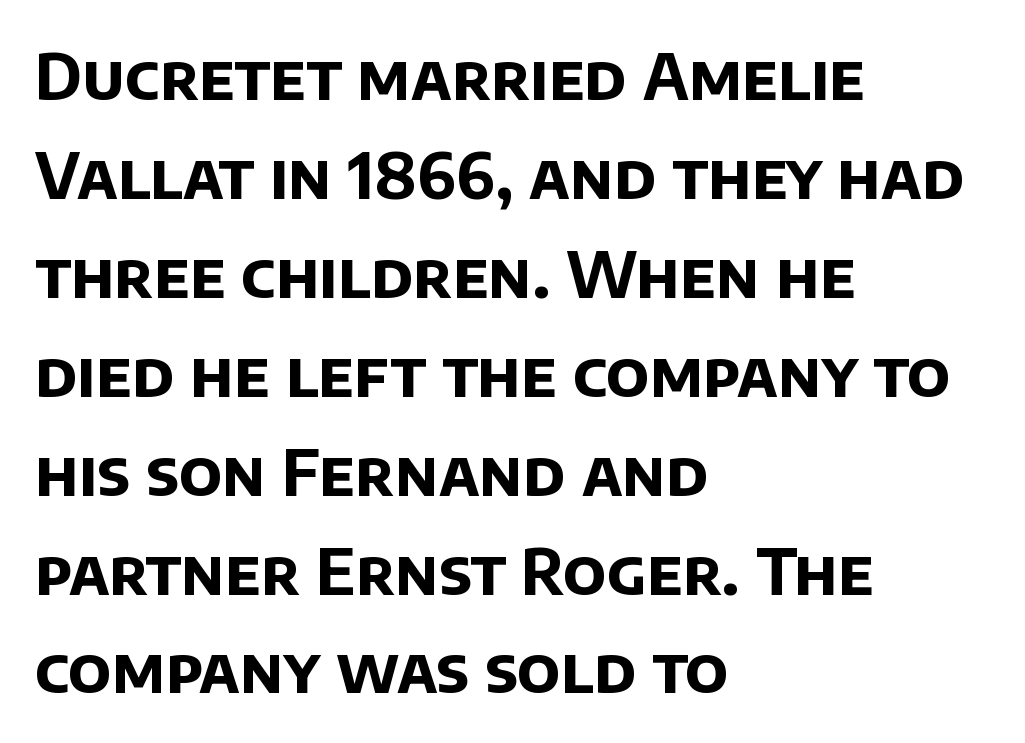
Descenders are the only things crossing below the line. Proportional: the letters do not fall into vertical columns. Words appear dense and cohesive because spacing is normal. Chunky letters — that's bold for sure. The passage shown is typeset with a sans-serif family. Reading down the column, the eye jumps a familiar distance to each next line.
